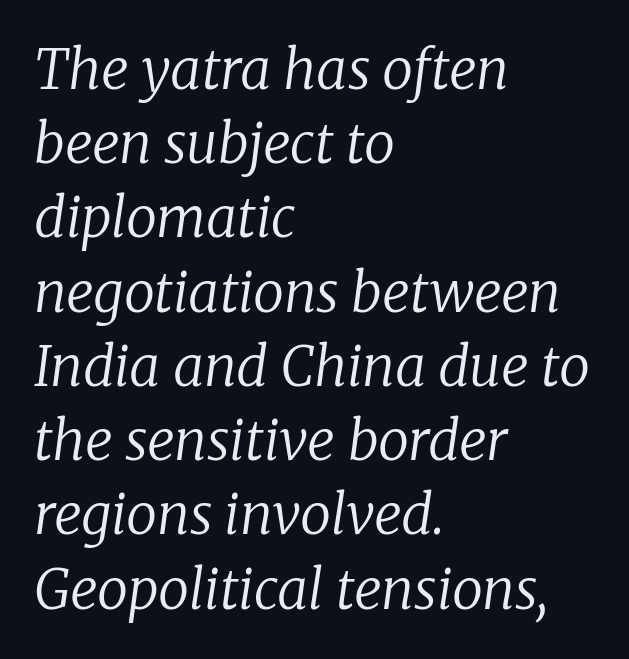
{"serif": "yes", "italic": "yes", "lean": "right", "slant_degrees": 8, "bold": "no", "weight": "regular", "width": "normal", "stroke_contrast": "low", "x_height": "medium", "monospaced": "no", "underline": "no", "align": "left", "line_spacing": "normal", "line_spacing_ratio": 1.35, "letter_spacing": "normal", "letter_spacing_em": 0.0, "glyph_px": 55}
